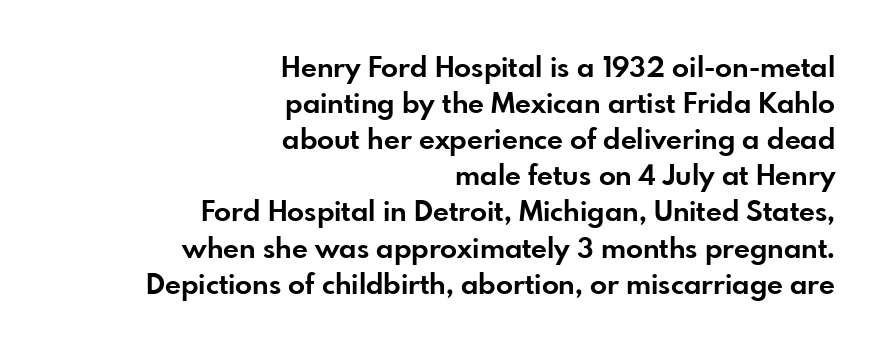
Q: Is the text bold? A: Yes.
Q: Is the text italic (slanted)? A: No, it is upright.
Q: Is the typeface a serif or a sans-serif typeface? A: Sans-serif.
Q: Is the text underlined? A: No.
Q: How is the paragraph aligned? A: Right-aligned.
Q: Is the spacing between letters normal or unusually wide? A: Normal.
Q: Is the spacing between lines tight, normal or loose? A: Normal.
Q: Width (condensed, normal, or wide)? A: Normal.
Q: Stroke contrast? A: Low.
Q: x-height? A: Small.
Q: Monospaced? A: No.
